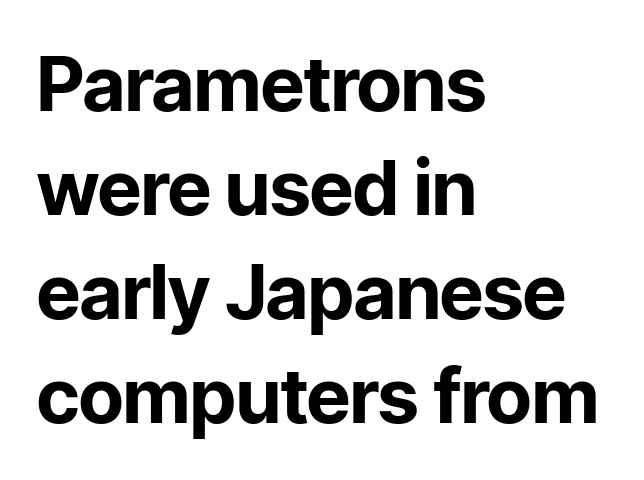
In CSS terms this would be text-align: left. The line-height multiplier appears to be the usual default. Does the lettering tilt? It doesn't — this is upright. Quick note: underline off.
